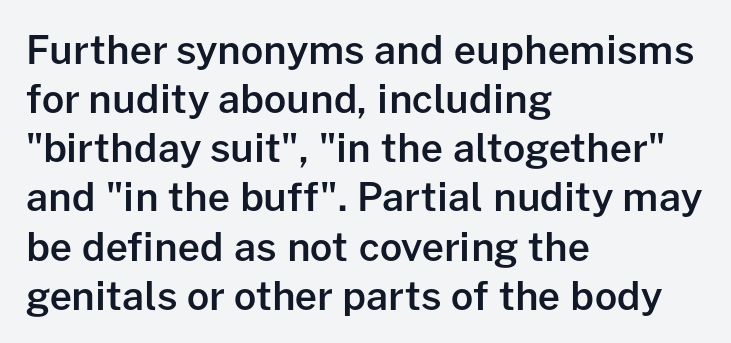
The specimen reads as upright at a glance. Regular leading. Left-aligned paragraph, ragged on the right. Typesetter's note: demi weight, one step under bold. Classification — sans serif. Students, note that the glyphs here touch the page at normal intervals.
